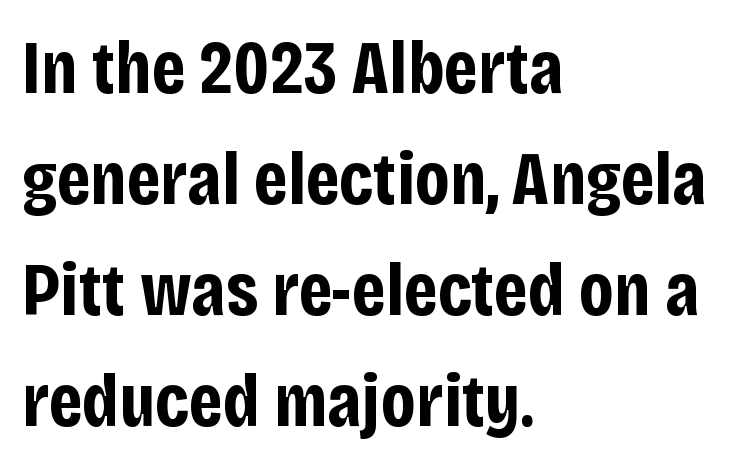
{"serif": "no", "italic": "no", "bold": "yes", "weight": "bold", "width": "condensed", "stroke_contrast": "low", "x_height": "large", "monospaced": "no", "underline": "no", "align": "left", "line_spacing": "normal", "line_spacing_ratio": 1.46, "letter_spacing": "normal", "letter_spacing_em": 0.0, "glyph_px": 76}
